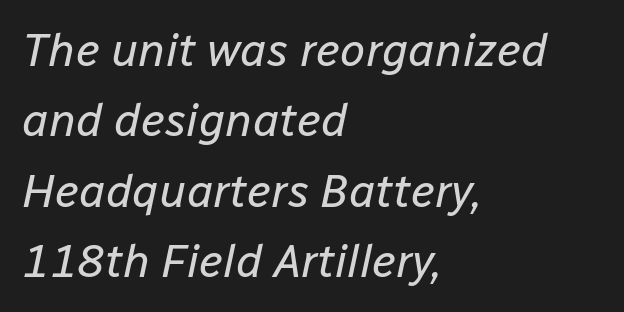
The designer left line spacing at the default. These lines are rendered in a variable-pitch font. Nothing unusual about the tracking: characters are spaced as the font intends. The rendering applies a slant to the glyphs. The typesetting does not lean heavy: it is not bold. Each line starts at the same left margin while the right side varies.
